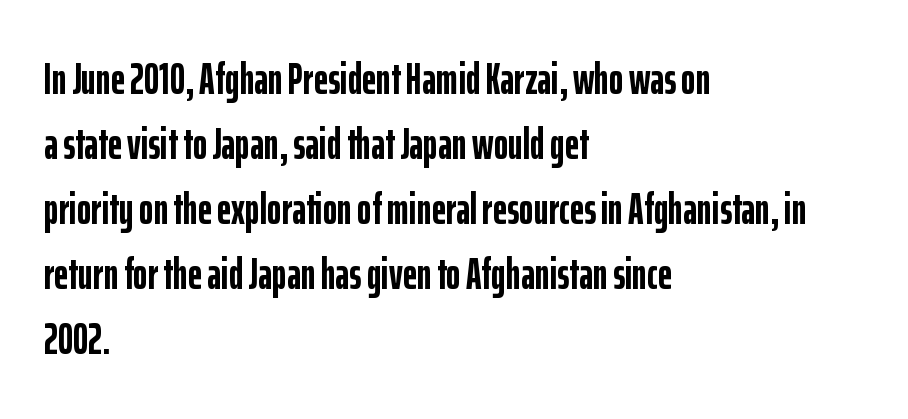
{"serif": "no", "italic": "no", "bold": "yes", "weight": "semibold", "width": "condensed", "stroke_contrast": "low", "x_height": "medium", "monospaced": "no", "underline": "no", "align": "left", "line_spacing": "normal", "line_spacing_ratio": 1.48, "letter_spacing": "normal", "letter_spacing_em": 0.0, "glyph_px": 44}
